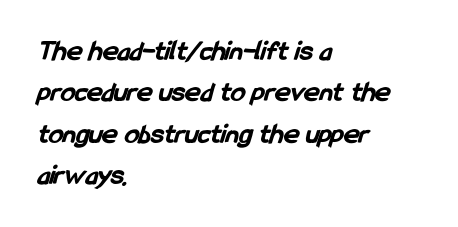
Q: Is the text bold? A: Yes.
Q: Is the typeface a serif or a sans-serif typeface? A: Sans-serif.
Q: Is the text underlined? A: No.
Q: How is the paragraph aligned? A: Left-aligned.
Q: Is the spacing between letters normal or unusually wide? A: Normal.
Q: Is the spacing between lines tight, normal or loose? A: Normal.
Q: Width (condensed, normal, or wide)? A: Condensed.
Q: Stroke contrast? A: Low.
Q: x-height? A: Medium.
Q: Monospaced? A: No.
